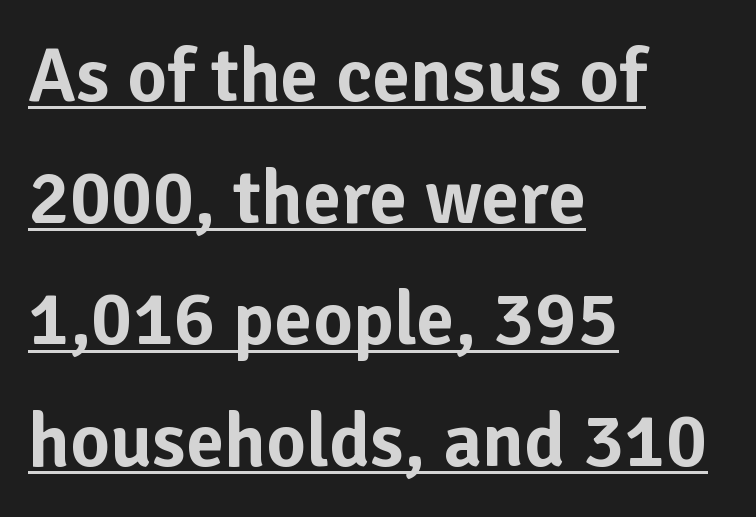
The image shows 77 px sans-serif type, upright; set left-aligned, normal line spacing (1.58x), normal letter spacing, underlined; low stroke contrast and a medium x-height.
